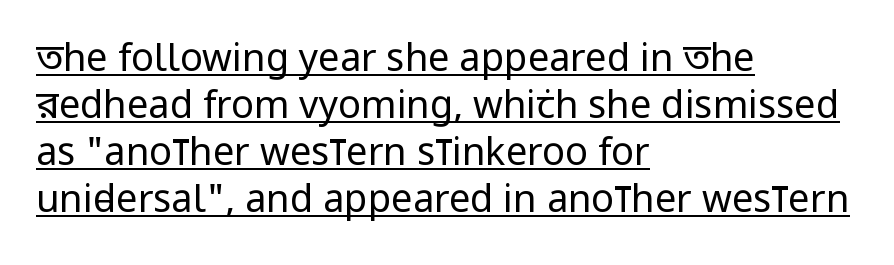
The image shows 38 px regular-weight, condensed sans-serif type, upright; set left-aligned, line spacing 1.24x, normal letter spacing, underlined; low stroke contrast and a large x-height.
